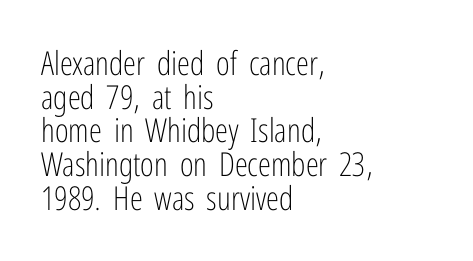
{"serif": "no", "italic": "no", "bold": "no", "weight": "light", "width": "condensed", "stroke_contrast": "low", "x_height": "medium", "monospaced": "no", "underline": "no", "align": "left", "line_spacing": "tight", "line_spacing_ratio": 1.02, "letter_spacing": "normal", "letter_spacing_em": 0.0, "glyph_px": 33}
